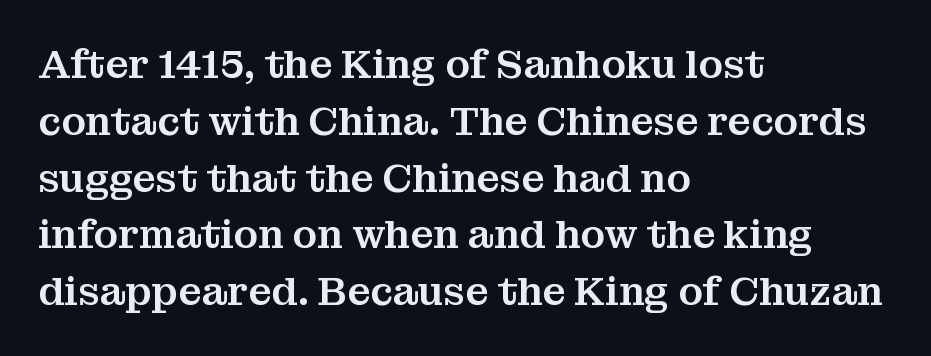
{"serif": "yes", "italic": "no", "width": "normal", "stroke_contrast": "medium", "x_height": "medium", "monospaced": "no", "underline": "no", "align": "left", "line_spacing": "normal", "line_spacing_ratio": 1.42, "letter_spacing": "normal", "letter_spacing_em": 0.0, "glyph_px": 40}
